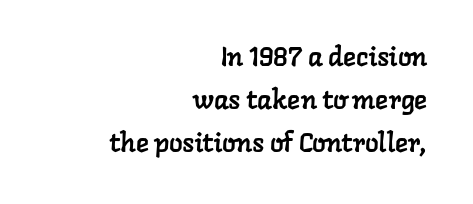
{"underline": "no", "align": "right", "line_spacing": "normal", "line_spacing_ratio": 1.59, "letter_spacing": "normal", "letter_spacing_em": 0.0, "glyph_px": 27}
